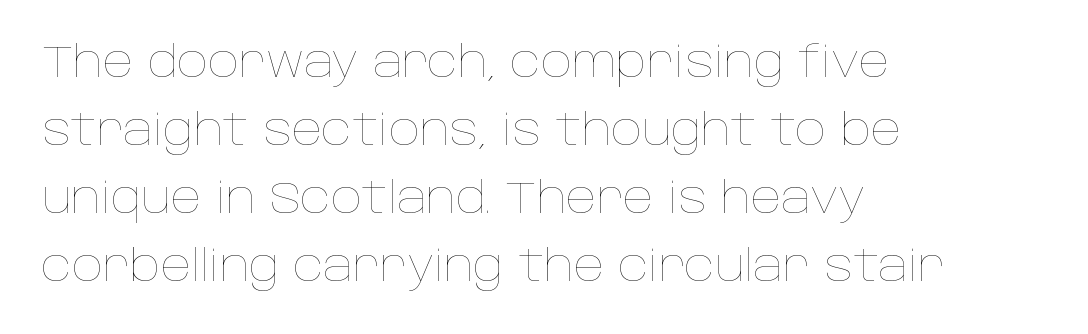
Ink coverage per letter is moderate at most. The gaps between neighbouring characters are ordinary and unremarkable. The glyphs are unaccompanied by any horizontal stroke below them. Summary of vertical rhythm: regular, with standard interline spacing. The font's upright variant was chosen for this text.
